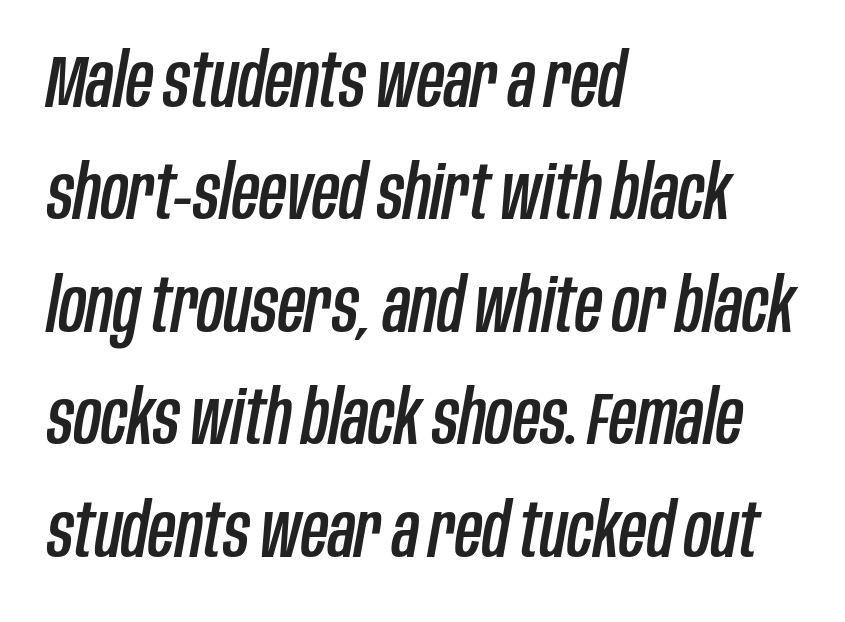
Horizontal alignment here is leftward, the default for most running prose. Character widths vary here, with narrow letters taking less room than wide ones. The text carries the slant typical of an italic or oblique font. Glyph-to-glyph distance matches everyday printed text.
